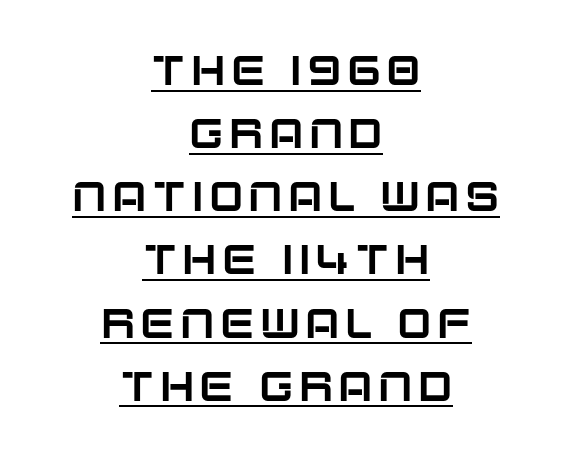
{"serif": "no", "italic": "no", "width": "normal", "stroke_contrast": "low", "x_height": "large", "monospaced": "no", "underline": "yes", "align": "center", "line_spacing": "normal", "line_spacing_ratio": 1.54, "glyph_px": 41}
